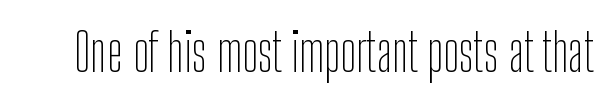
The letters advance in unequal steps, a hallmark of proportional type. The letterforms sit at book weight or below. Classification — sans serif. Honestly, there is no underline to notice here at all. Vertical strokes here are truly vertical.
